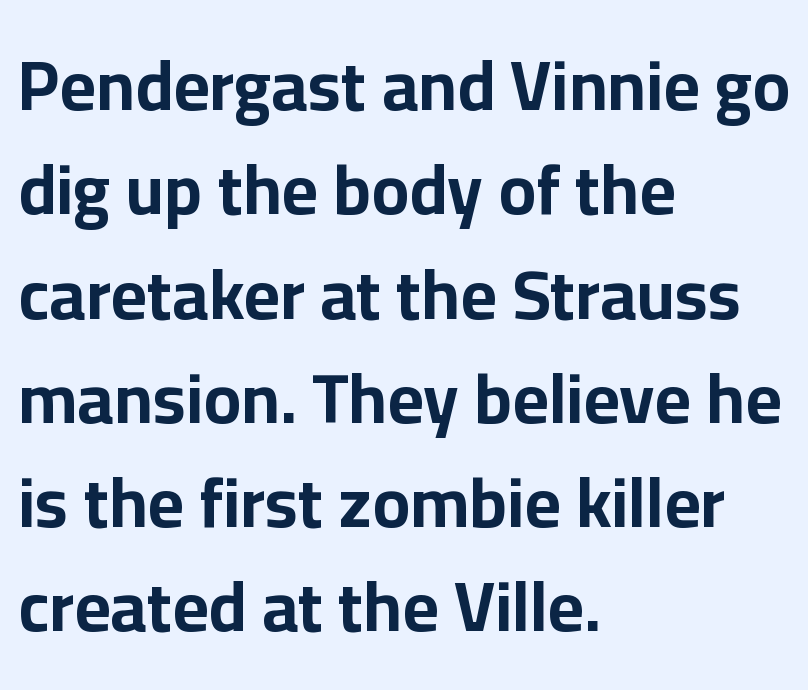
Q: Is the text bold? A: Yes.
Q: Is the text italic (slanted)? A: No, it is upright.
Q: Is the typeface a serif or a sans-serif typeface? A: Sans-serif.
Q: Is the text underlined? A: No.
Q: How is the paragraph aligned? A: Left-aligned.
Q: Is the spacing between letters normal or unusually wide? A: Normal.
Q: Is the spacing between lines tight, normal or loose? A: Normal.
Q: Width (condensed, normal, or wide)? A: Normal.
Q: Stroke contrast? A: Low.
Q: x-height? A: Medium.
Q: Monospaced? A: No.
